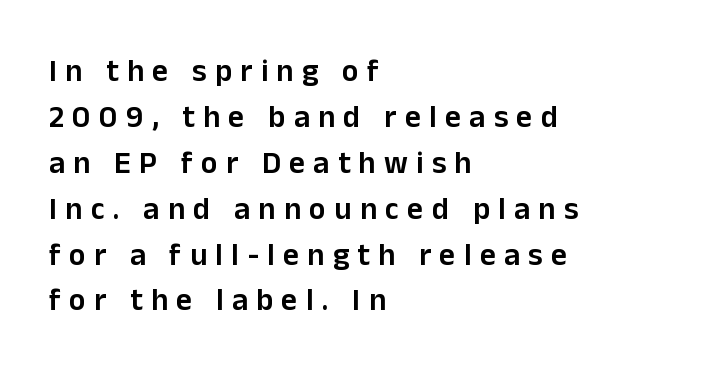
Unlike italic type, these characters show no tilt at all. If you measured baseline to baseline, you'd find a middling distance. The font is running at a semibold setting, under full bold. The face used here is proportionally spaced, like ordinary book or web type. These lines stack with their left ends in a neat column. I'd call this a sans setting — the letters go barefoot.
